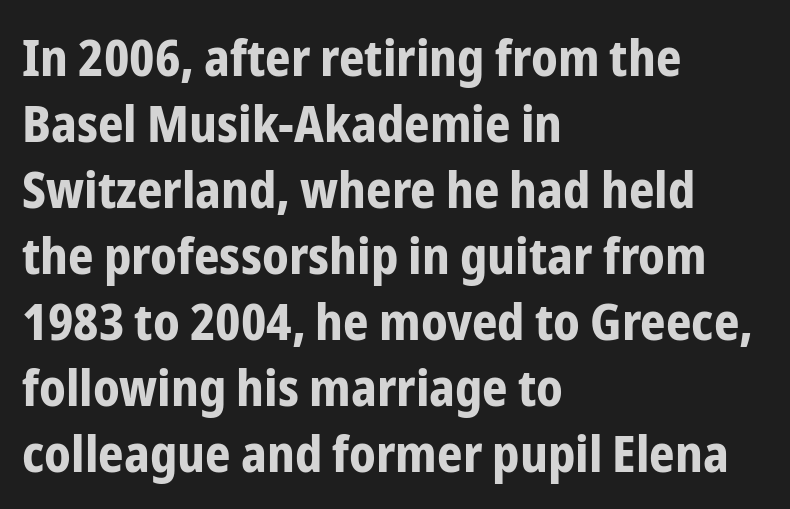
{"serif": "no", "italic": "no", "bold": "yes", "weight": "bold", "width": "condensed", "stroke_contrast": "low", "x_height": "medium", "monospaced": "no", "underline": "no", "align": "left", "line_spacing": "normal", "line_spacing_ratio": 1.32, "letter_spacing": "normal", "letter_spacing_em": 0.0, "glyph_px": 50}
